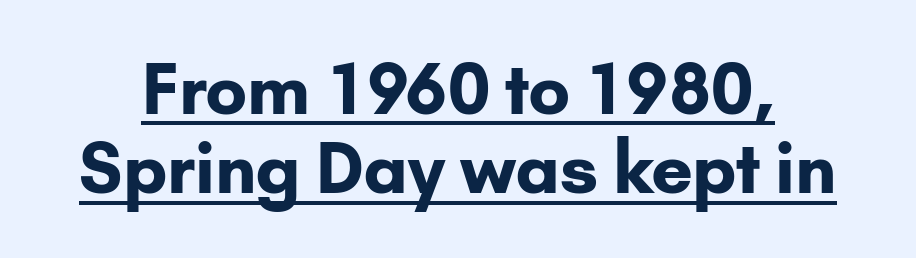
{"serif": "no", "italic": "no", "bold": "yes", "weight": "bold", "width": "normal", "stroke_contrast": "low", "x_height": "small", "monospaced": "no", "underline": "yes", "line_spacing": "tight", "line_spacing_ratio": 1.15, "letter_spacing": "normal", "letter_spacing_em": 0.0, "glyph_px": 69}
